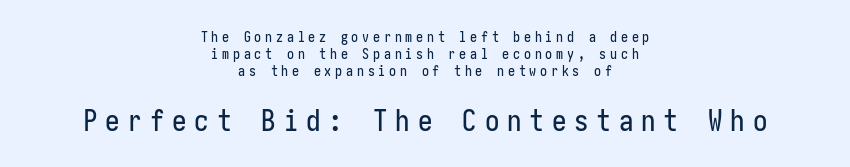
Q: Is the text italic (slanted)? A: No, it is upright.
Q: Is the typeface a serif or a sans-serif typeface? A: Sans-serif.
Q: Is the text underlined? A: No.
Q: How is the paragraph aligned? A: Centered.
Q: Is the spacing between letters normal or unusually wide? A: Unusually wide.
Q: Which block of text is set in a larger size, the first (top) or the second (bottom)? A: The second (bottom) one.
Q: Width (condensed, normal, or wide)? A: Condensed.
Q: Stroke contrast? A: Low.
Q: x-height? A: Medium.
